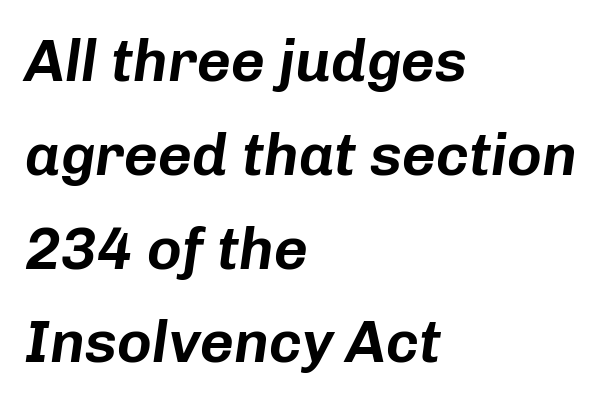
{"italic": "yes", "lean": "right", "slant_degrees": 8, "width": "normal", "stroke_contrast": "low", "x_height": "medium", "monospaced": "no", "underline": "no", "align": "left", "line_spacing": "normal", "line_spacing_ratio": 1.59, "letter_spacing": "normal", "letter_spacing_em": 0.0, "glyph_px": 59}
